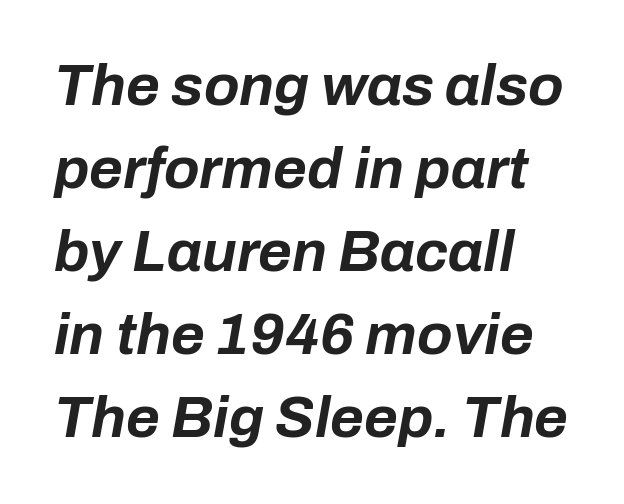
Q: Is the text bold? A: Yes.
Q: Is the text italic (slanted)? A: Yes, it leans right by about 10 degrees.
Q: Is the text underlined? A: No.
Q: How is the paragraph aligned? A: Left-aligned.
Q: Is the spacing between letters normal or unusually wide? A: Normal.
Q: Is the spacing between lines tight, normal or loose? A: Normal.
Q: Width (condensed, normal, or wide)? A: Normal.
Q: Stroke contrast? A: Low.
Q: x-height? A: Medium.
Q: Monospaced? A: No.
